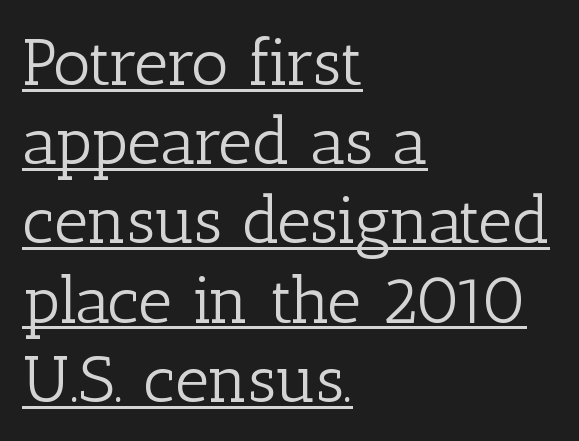
Q: Is the text bold? A: No.
Q: Is the text italic (slanted)? A: No, it is upright.
Q: Is the typeface a serif or a sans-serif typeface? A: Serif.
Q: Is the text underlined? A: Yes.
Q: How is the paragraph aligned? A: Left-aligned.
Q: Is the spacing between letters normal or unusually wide? A: Normal.
Q: Width (condensed, normal, or wide)? A: Normal.
Q: Stroke contrast? A: Low.
Q: x-height? A: Medium.
Q: Monospaced? A: No.
